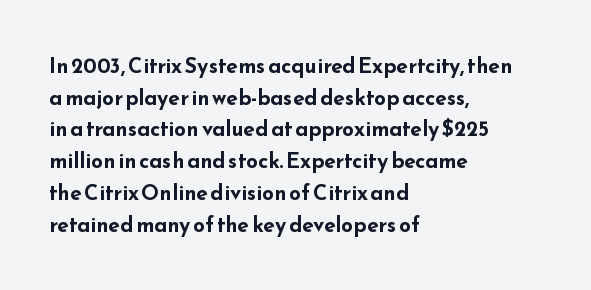
The image shows 21 px bold type, upright; set left-aligned, normal line spacing (1.51x), normal letter spacing, not underlined.
